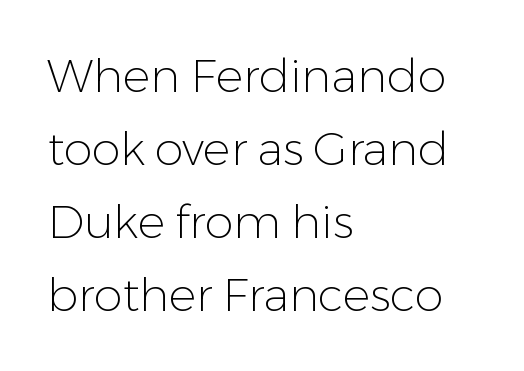
The image shows 46 px light sans-serif type, upright; set left-aligned, normal line spacing (1.59x), normal letter spacing, not underlined; low stroke contrast and a medium x-height.
